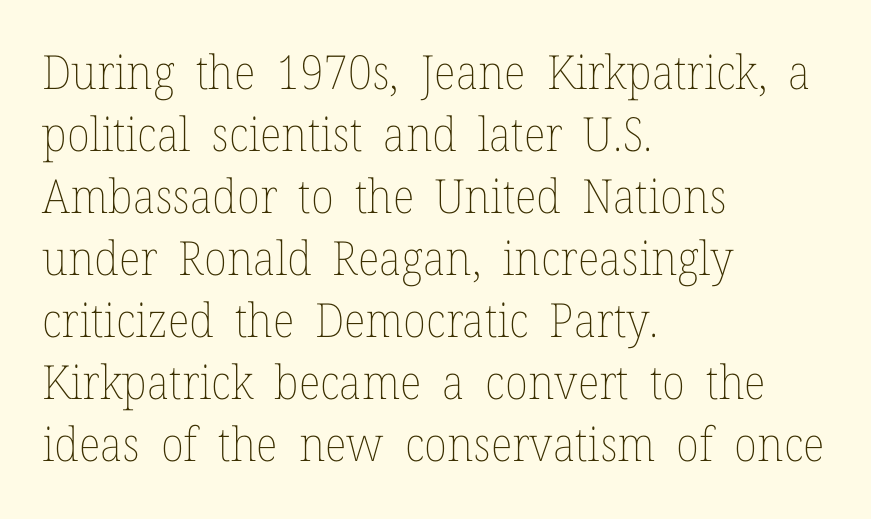
Q: Is the text bold? A: No.
Q: Is the text italic (slanted)? A: No, it is upright.
Q: Is the text underlined? A: No.
Q: How is the paragraph aligned? A: Left-aligned.
Q: Is the spacing between letters normal or unusually wide? A: Normal.
Q: Is the spacing between lines tight, normal or loose? A: Normal.
Q: Width (condensed, normal, or wide)? A: Normal.
Q: Stroke contrast? A: Low.
Q: x-height? A: Medium.
Q: Monospaced? A: No.
